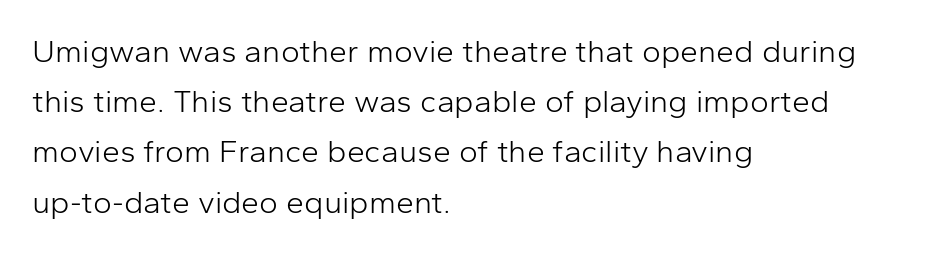
{"serif": "no", "italic": "no", "bold": "no", "weight": "light", "width": "normal", "stroke_contrast": "low", "x_height": "medium", "monospaced": "no", "underline": "no", "align": "left", "line_spacing": "normal", "line_spacing_ratio": 1.57, "letter_spacing": "normal", "letter_spacing_em": 0.0, "glyph_px": 32}
